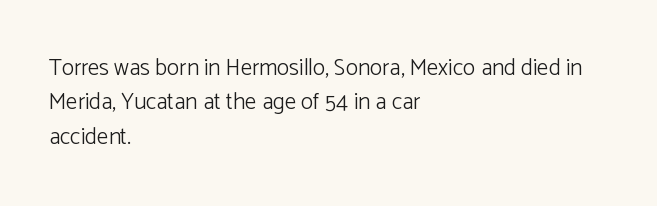
The image shows 23 px text type, upright; set left-aligned, normal line spacing (1.5x), normal letter spacing, not underlined.
